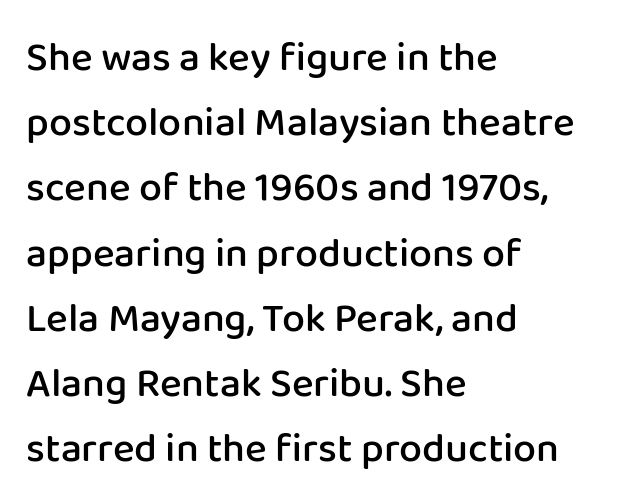
{"serif": "no", "italic": "no", "bold": "semi", "weight": "semibold", "width": "normal", "stroke_contrast": "low", "x_height": "medium", "monospaced": "no", "underline": "no", "align": "left", "line_spacing": "normal", "line_spacing_ratio": 1.59, "letter_spacing": "normal", "letter_spacing_em": 0.0, "glyph_px": 41}
